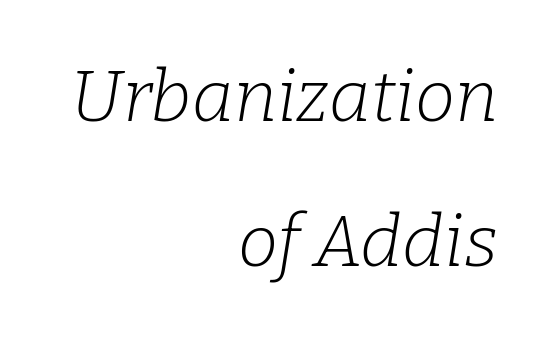
Q: Is the text bold? A: No.
Q: Is the text italic (slanted)? A: Yes, it leans right by about 9 degrees.
Q: Is the typeface a serif or a sans-serif typeface? A: Serif.
Q: Is the text underlined? A: No.
Q: How is the paragraph aligned? A: Right-aligned.
Q: Is the spacing between letters normal or unusually wide? A: Normal.
Q: Is the spacing between lines tight, normal or loose? A: Loose.
Q: Width (condensed, normal, or wide)? A: Normal.
Q: Stroke contrast? A: Low.
Q: x-height? A: Medium.
Q: Monospaced? A: No.
